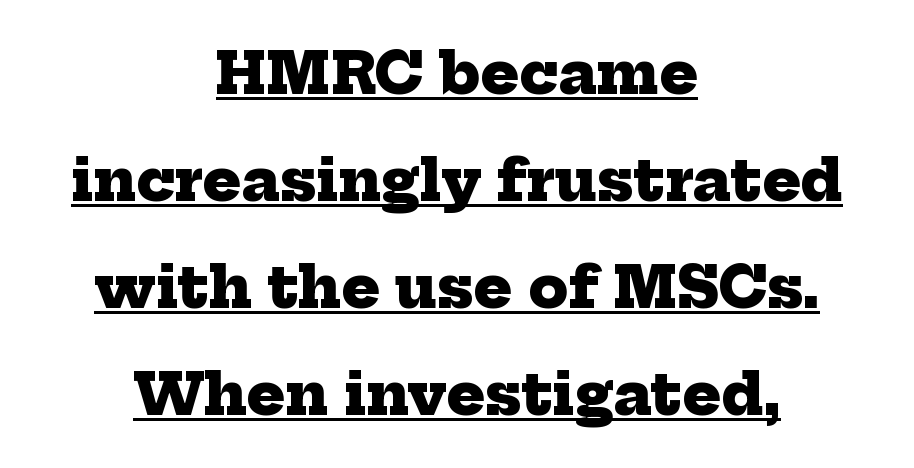
The image shows 57 px heavy serif type; set centered, line spacing 1.88x, normal letter spacing, underlined; low stroke contrast and a medium x-height.
